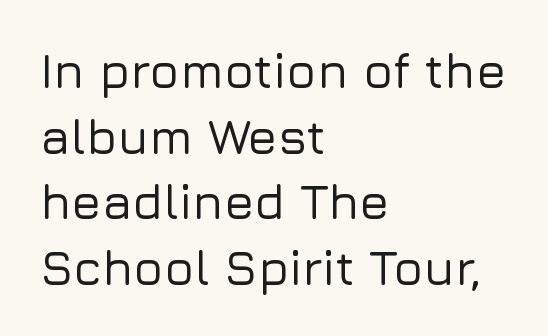
Spacing verdict: proportional, widths tailored to each character. Upright lettering throughout. Line starts are locked; line ends wander. In terms of letterform style, serifs are entirely absent. Reading down the column, the eye jumps a familiar distance to each next line.
